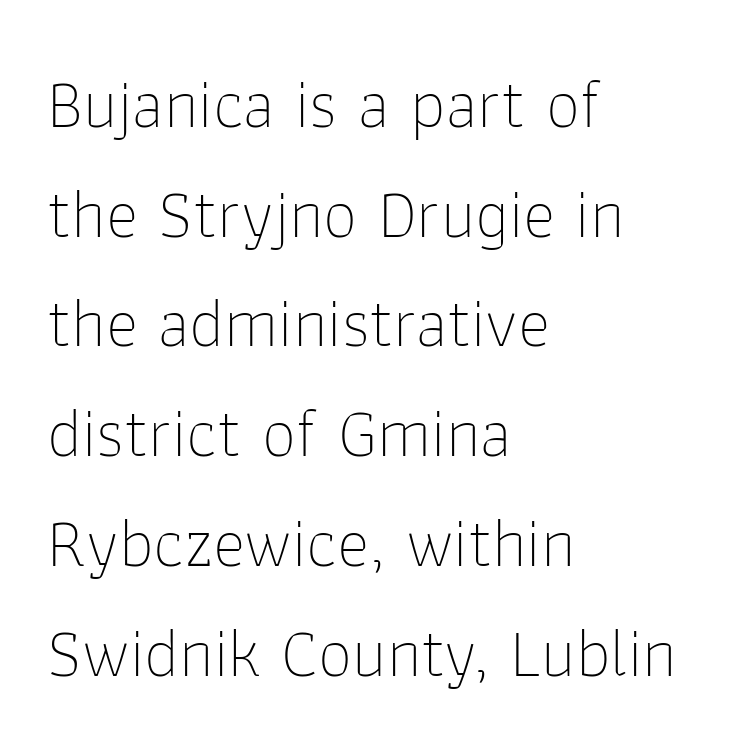
{"serif": "no", "italic": "no", "bold": "no", "weight": "thin", "width": "normal", "stroke_contrast": "low", "x_height": "medium", "monospaced": "no", "underline": "no", "align": "left", "line_spacing": "normal", "line_spacing_ratio": 1.59, "letter_spacing": "normal", "letter_spacing_em": 0.0, "glyph_px": 69}
